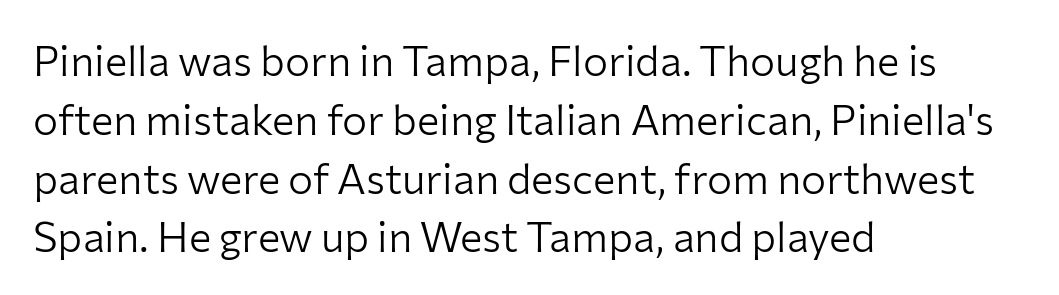
Quick note: interline space is typical. Proportional: the letters do not fall into vertical columns. Ink coverage per letter is moderate at most. The passage shown is typeset with a sans-serif family.
